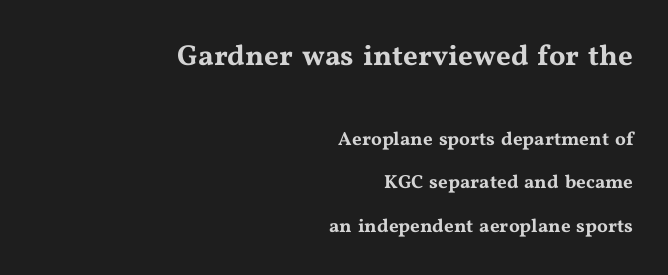
Q: Is the text italic (slanted)? A: No, it is upright.
Q: Is the typeface a serif or a sans-serif typeface? A: Serif.
Q: Is the text underlined? A: No.
Q: How is the paragraph aligned? A: Right-aligned.
Q: Is the spacing between letters normal or unusually wide? A: Normal.
Q: Is the spacing between lines tight, normal or loose? A: Loose.
Q: Which block of text is set in a larger size, the first (top) or the second (bottom)? A: The first (top) one.
Q: Width (condensed, normal, or wide)? A: Wide.
Q: Stroke contrast? A: Medium.
Q: x-height? A: Medium.
Q: Monospaced? A: No.
